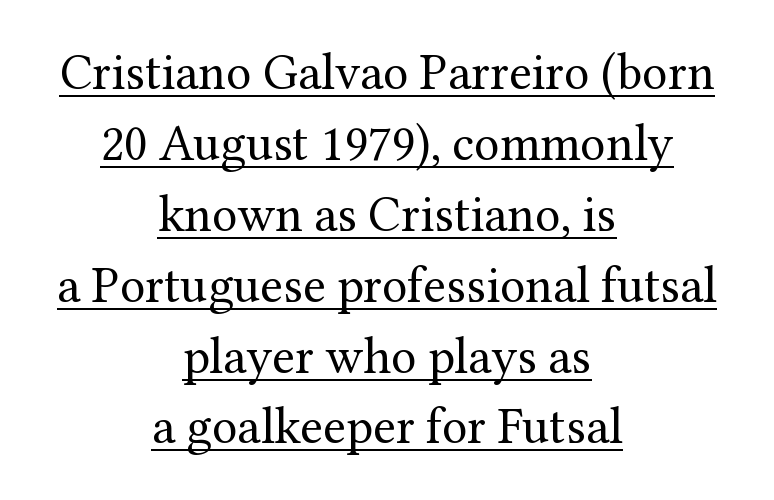
The image shows 51 px regular-weight serif type, upright; set centered, normal line spacing (1.39x), normal letter spacing, underlined; medium stroke contrast and a medium x-height.
